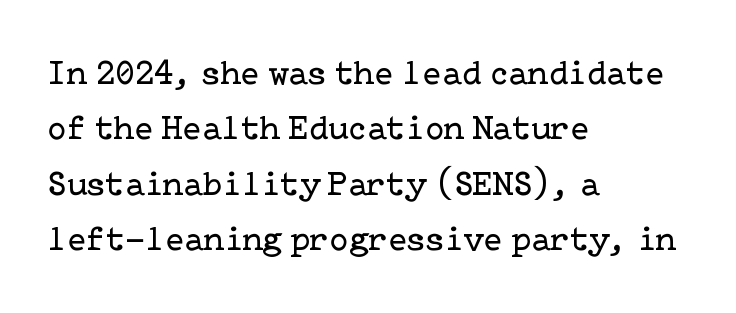
Baseline-to-baseline distance is the conventional proportion of letter height. The horizontal fit of the characters is conventional and even. If you drew a line through each stem, it would be perfectly vertical. Letterform terminals end in serifs throughout the passage.
